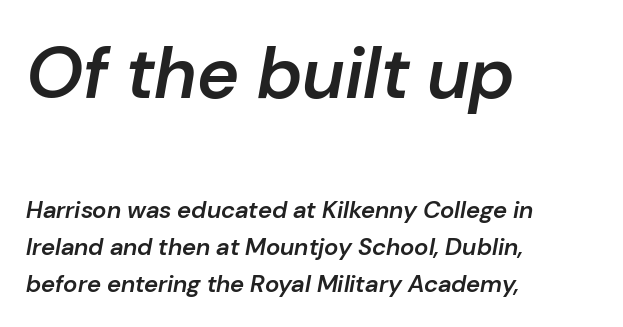
The text carries the slant typical of an italic or oblique font. Think of a printed novel: that variable character pitch is what you see here. These lines are set flush left with a ragged right edge. The gaps between neighbouring characters are ordinary and unremarkable.
